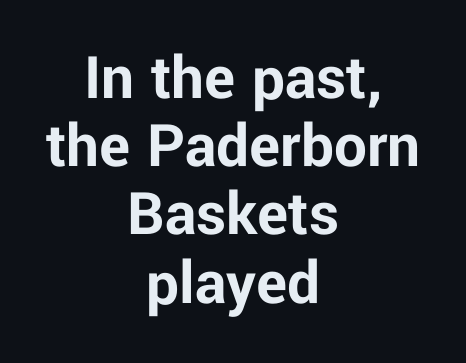
Q: Is the text bold? A: Yes.
Q: Is the text italic (slanted)? A: No, it is upright.
Q: Is the typeface a serif or a sans-serif typeface? A: Sans-serif.
Q: Is the text underlined? A: No.
Q: How is the paragraph aligned? A: Centered.
Q: Is the spacing between letters normal or unusually wide? A: Normal.
Q: Is the spacing between lines tight, normal or loose? A: Tight.
Q: Width (condensed, normal, or wide)? A: Normal.
Q: Stroke contrast? A: Low.
Q: x-height? A: Medium.
Q: Monospaced? A: No.
